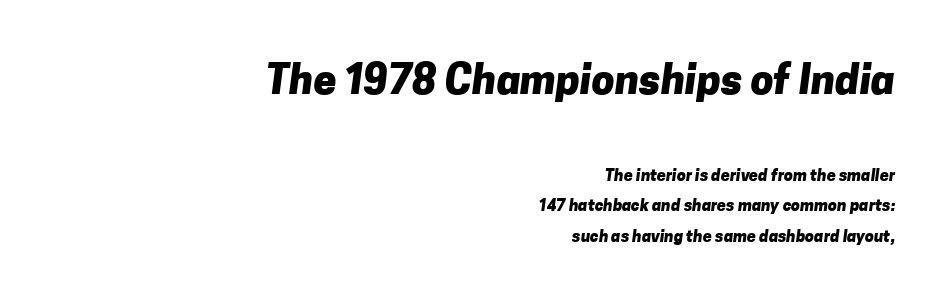
Q: Is the text bold? A: Yes.
Q: Is the typeface a serif or a sans-serif typeface? A: Sans-serif.
Q: Is the text underlined? A: No.
Q: How is the paragraph aligned? A: Right-aligned.
Q: Is the spacing between letters normal or unusually wide? A: Normal.
Q: Is the spacing between lines tight, normal or loose? A: Loose.
Q: Which block of text is set in a larger size, the first (top) or the second (bottom)? A: The first (top) one.
Q: Width (condensed, normal, or wide)? A: Normal.
Q: Stroke contrast? A: Low.
Q: x-height? A: Medium.
Q: Monospaced? A: No.
